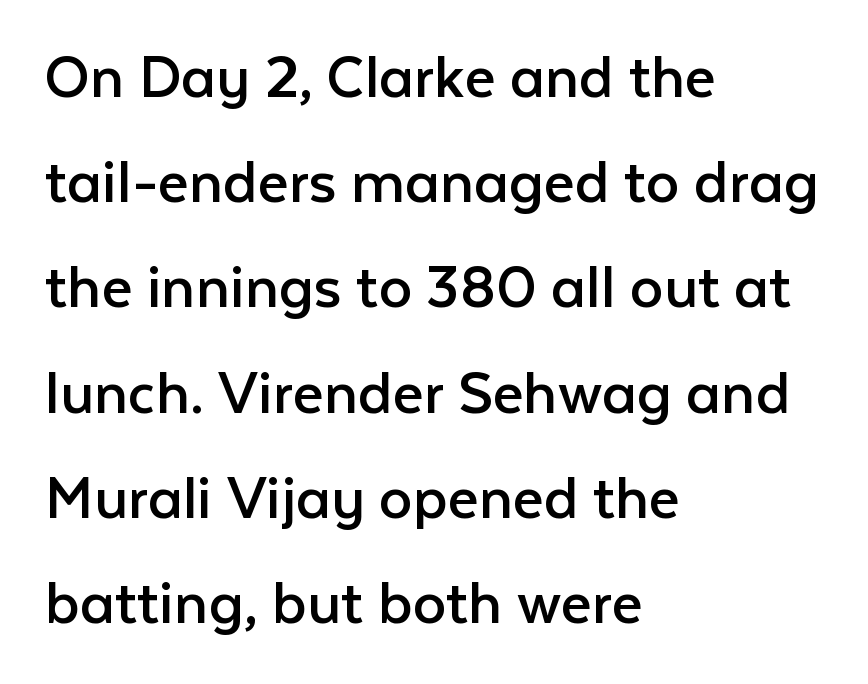
Q: Is the text bold? A: No.
Q: Is the text italic (slanted)? A: No, it is upright.
Q: Is the typeface a serif or a sans-serif typeface? A: Sans-serif.
Q: Is the text underlined? A: No.
Q: How is the paragraph aligned? A: Left-aligned.
Q: Is the spacing between letters normal or unusually wide? A: Normal.
Q: Is the spacing between lines tight, normal or loose? A: Normal.
Q: Width (condensed, normal, or wide)? A: Normal.
Q: Stroke contrast? A: Low.
Q: x-height? A: Medium.
Q: Monospaced? A: No.
